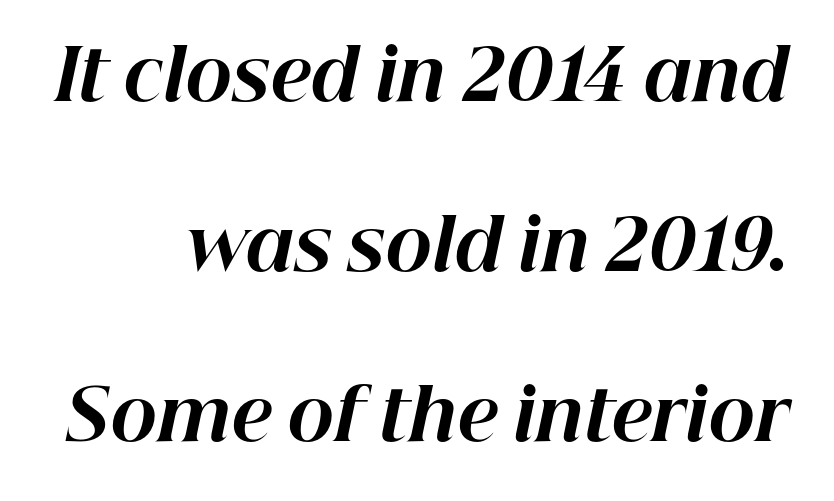
The image shows 70 px bold type, italic (leaning right); set right-aligned, loose line spacing (2.43x), normal letter spacing, not underlined; high stroke contrast and a medium x-height.
